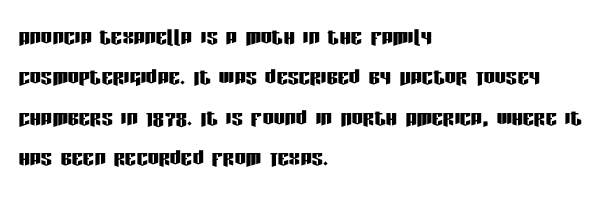
When letters stand straight like this, we call the style roman or upright. Successive baselines arrive at the customary interval. A bare baseline throughout the passage. The passage shown has conventional tracking throughout. Looks like regular typesetting: each glyph gets only the width it needs. The rendering anchors every line to the left-hand side.
